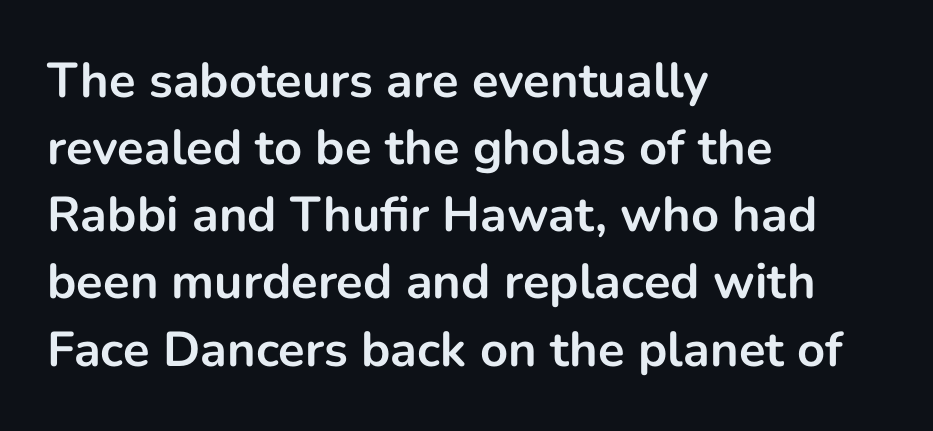
Leading matches the norm, producing a regular column. Classification — sans serif. The glyphs are unaccompanied by any horizontal stroke below them. Tracking here is standard; glyphs follow each other at the usual distance. Varying glyph widths throughout — classic text-font behaviour. Short and long lines alike share a common starting point at left.
